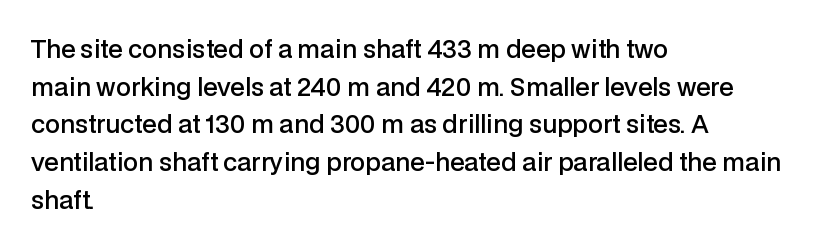
{"italic": "no", "bold": "semi", "underline": "no", "align": "left", "line_spacing": "normal", "line_spacing_ratio": 1.57, "letter_spacing": "normal", "letter_spacing_em": 0.0, "glyph_px": 24}
